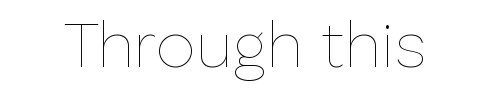
Q: Is the text bold? A: No.
Q: Is the text italic (slanted)? A: No, it is upright.
Q: Is the text underlined? A: No.
Q: Is the spacing between letters normal or unusually wide? A: Normal.
Q: Width (condensed, normal, or wide)? A: Normal.
Q: Stroke contrast? A: Low.
Q: x-height? A: Medium.
Q: Monospaced? A: No.
